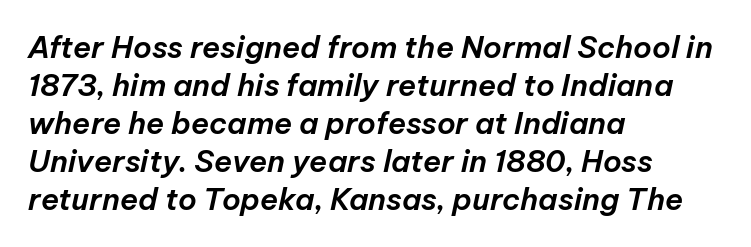
{"italic": "yes", "lean": "right", "slant_degrees": 12, "width": "normal", "stroke_contrast": "low", "x_height": "medium", "monospaced": "no", "underline": "no", "align": "left", "line_spacing": "normal", "line_spacing_ratio": 1.27, "letter_spacing": "normal", "letter_spacing_em": 0.0, "glyph_px": 30}
